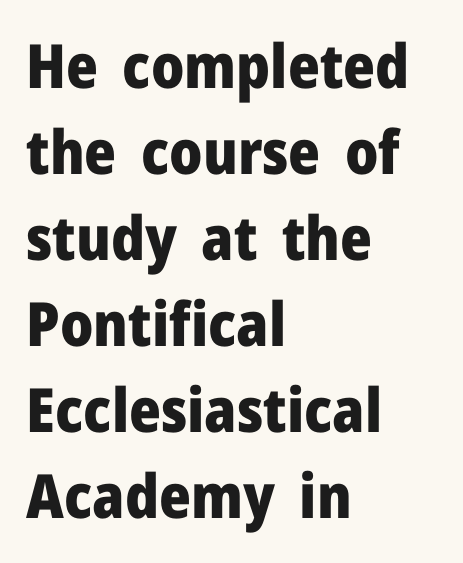
Q: Is the text bold? A: Yes.
Q: Is the text italic (slanted)? A: No, it is upright.
Q: Is the typeface a serif or a sans-serif typeface? A: Sans-serif.
Q: Is the text underlined? A: No.
Q: How is the paragraph aligned? A: Left-aligned.
Q: Is the spacing between letters normal or unusually wide? A: Normal.
Q: Is the spacing between lines tight, normal or loose? A: Normal.
Q: Width (condensed, normal, or wide)? A: Normal.
Q: Stroke contrast? A: Low.
Q: x-height? A: Medium.
Q: Monospaced? A: No.
